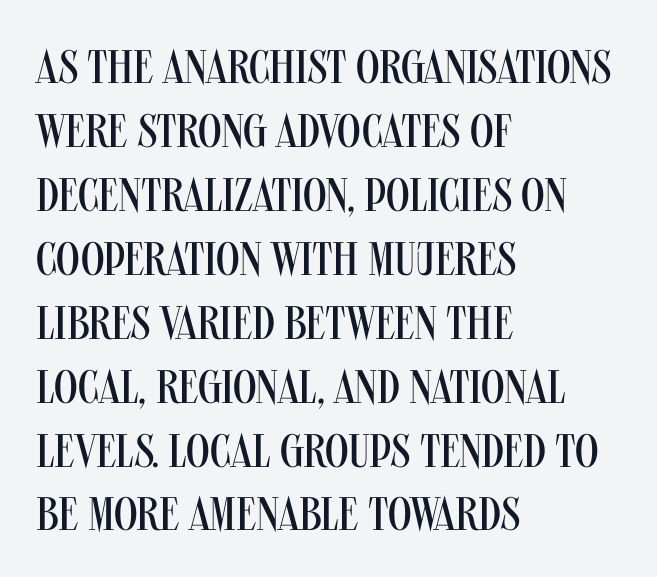
Think of a printed novel: that variable character pitch is what you see here. Nope, not italic — everything's standing straight. The compositor pushed each line to the left boundary. Compared with a typical body face, this is equally light or lighter still. Short note: letters normally spaced.
